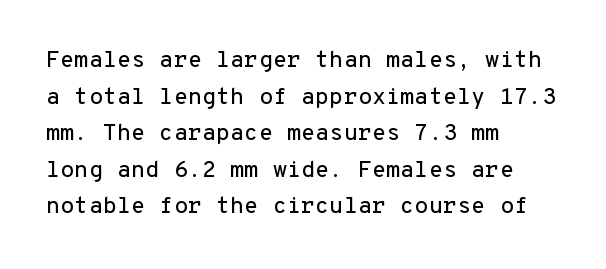
Q: Is the text italic (slanted)? A: No, it is upright.
Q: Is the text underlined? A: No.
Q: How is the paragraph aligned? A: Left-aligned.
Q: Is the spacing between letters normal or unusually wide? A: Normal.
Q: Is the spacing between lines tight, normal or loose? A: Normal.
